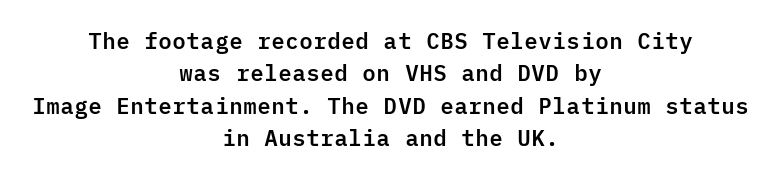
The image shows 22 px text type, upright; set centered, normal line spacing (1.47x), normal letter spacing, not underlined.
